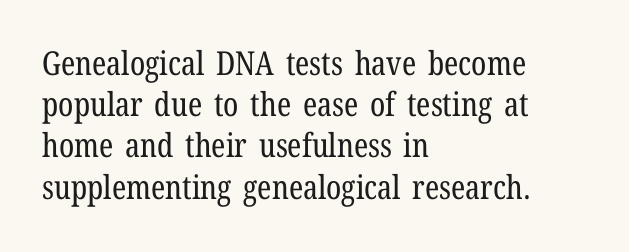
The image shows 33 px regular-weight, condensed serif type, upright; set left-aligned, normal line spacing (1.25x), normal letter spacing, not underlined; low stroke contrast and a medium x-height.
